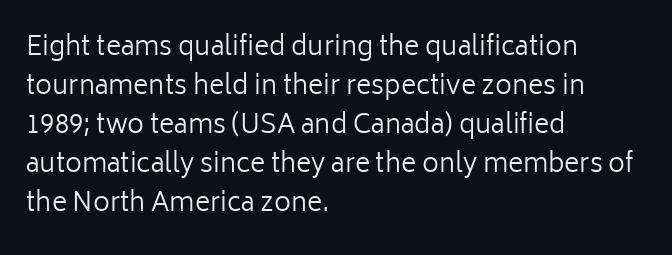
{"italic": "no", "bold": "no", "underline": "no", "align": "left", "line_spacing": "normal", "line_spacing_ratio": 1.5, "letter_spacing": "normal", "letter_spacing_em": 0.0, "glyph_px": 26}
